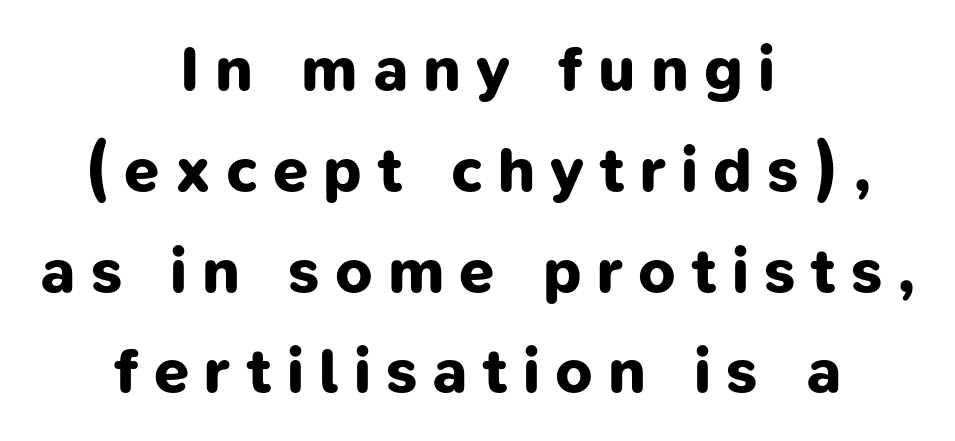
{"serif": "no", "bold": "yes", "weight": "bold", "width": "normal", "stroke_contrast": "low", "x_height": "medium", "monospaced": "no", "underline": "no", "align": "center", "line_spacing": "normal", "line_spacing_ratio": 1.6, "letter_spacing": "wide", "letter_spacing_em": 0.24, "glyph_px": 63}
